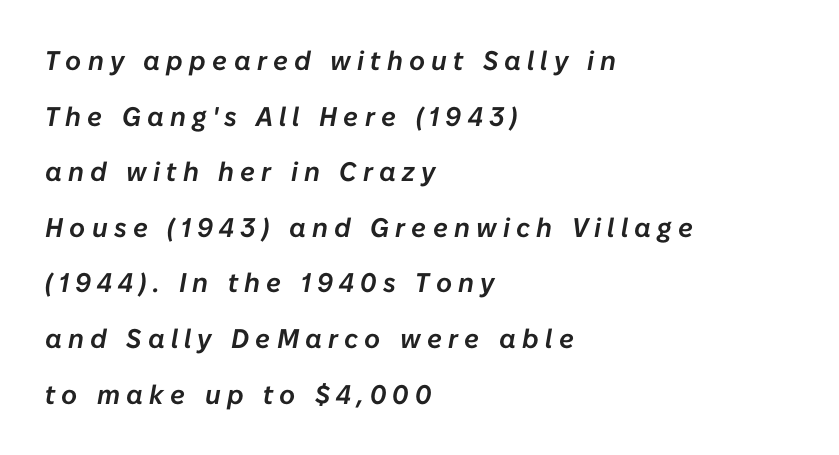
Q: Is the text italic (slanted)? A: Yes, it leans right by about 10 degrees.
Q: Is the text underlined? A: No.
Q: How is the paragraph aligned? A: Left-aligned.
Q: Is the spacing between letters normal or unusually wide? A: Unusually wide.
Q: Is the spacing between lines tight, normal or loose? A: Loose.
